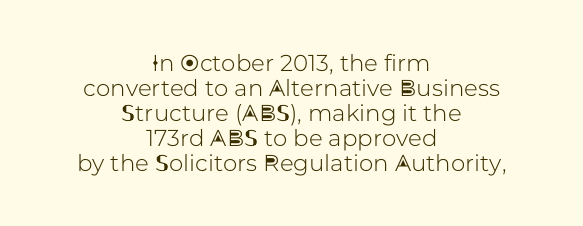
The image shows 23 px text type, upright; set centered, tight line spacing (1.09x), normal letter spacing, not underlined.
